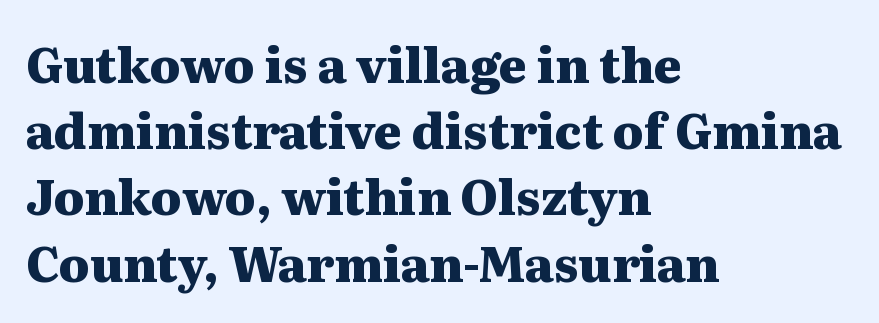
The image shows 48 px heavy, wide serif type, upright; set left-aligned, normal line spacing (1.38x), normal letter spacing, not underlined; medium stroke contrast and a medium x-height.
